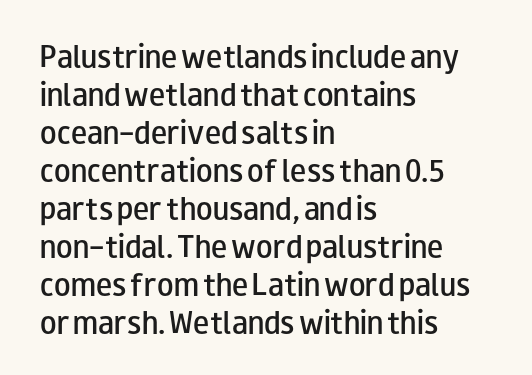
The lines sit at an ordinary, default distance from one another. Compared with typical body copy, the letter spacing here is the same. Casual observation: everything's shoved over to the left. The lettering stays uniformly vertical, giving the passage a roman look.
